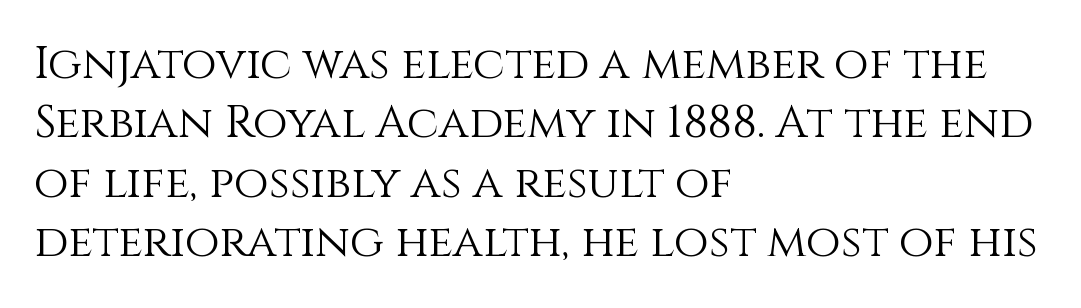
Q: Is the text bold? A: No.
Q: Is the text italic (slanted)? A: No, it is upright.
Q: Is the text underlined? A: No.
Q: How is the paragraph aligned? A: Left-aligned.
Q: Is the spacing between letters normal or unusually wide? A: Normal.
Q: Is the spacing between lines tight, normal or loose? A: Normal.
Q: Width (condensed, normal, or wide)? A: Normal.
Q: Stroke contrast? A: Medium.
Q: x-height? A: Large.
Q: Monospaced? A: No.
